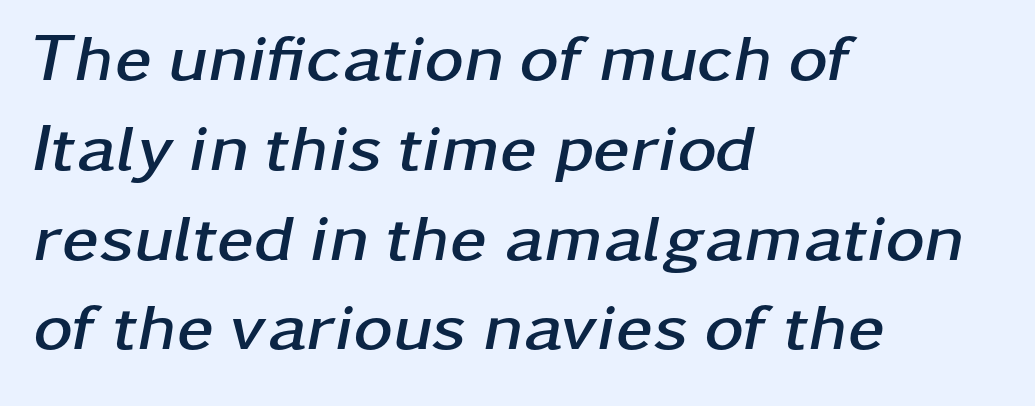
In terms of posture, this sample is oblique. Do the characters align in a grid? No, the font is proportional. Characters follow at the spacing the type designer built in. Weight check: bold — yes, fully. Caption: multi-line text, flush left, ragged right. These lines sit exactly where default settings would place them.
